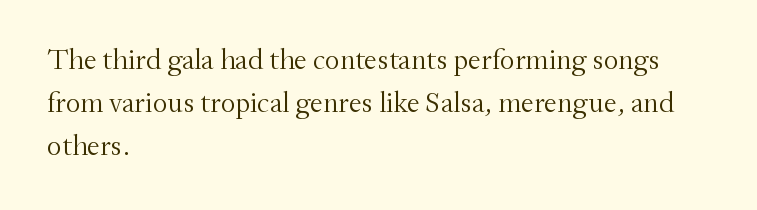
{"serif": "yes", "italic": "no", "bold": "no", "weight": "light", "width": "normal", "stroke_contrast": "medium", "x_height": "small", "monospaced": "no", "underline": "no", "align": "left", "line_spacing": "normal", "line_spacing_ratio": 1.48, "letter_spacing": "normal", "letter_spacing_em": 0.0, "glyph_px": 29}
